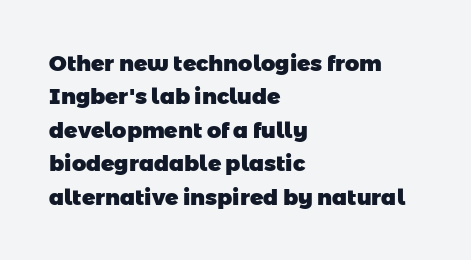
Caption: multi-line text, flush left, ragged right. A clean baseline with only descenders dipping below it. Inter-character spacing is left at the font's built-in metrics. Set as a true bold cut, around the 700 mark. The designer left line spacing at the default.
